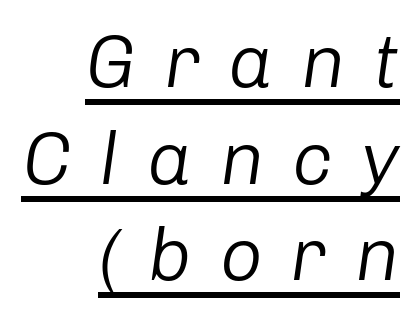
{"italic": "yes", "lean": "right", "slant_degrees": 8, "bold": "no", "weight": "regular", "width": "normal", "stroke_contrast": "low", "x_height": "medium", "monospaced": "no", "underline": "yes", "align": "right", "line_spacing": "normal", "line_spacing_ratio": 1.29, "letter_spacing": "wide", "letter_spacing_em": 0.37, "glyph_px": 75}
